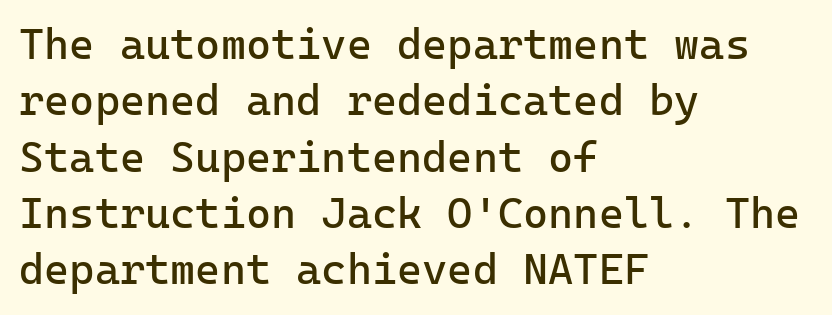
The image shows 43 px regular-weight sans-serif type, upright; set left-aligned, normal line spacing (1.31x), normal letter spacing, not underlined; low stroke contrast and a medium x-height.
